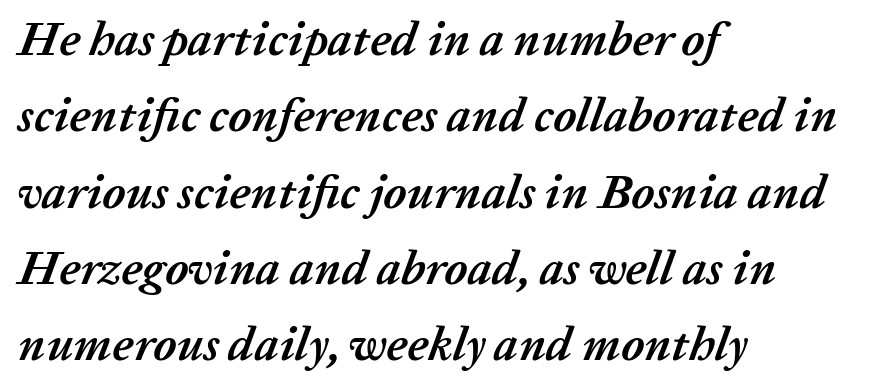
The image shows 48 px semibold type, italic (leaning right); set left-aligned, normal line spacing (1.59x), normal letter spacing, not underlined; low stroke contrast and a medium x-height.
